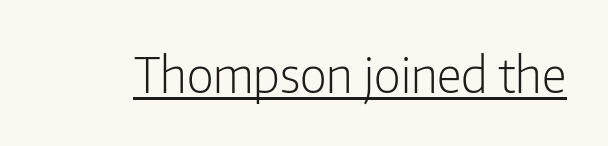
{"serif": "no", "italic": "no", "bold": "no", "weight": "light", "width": "condensed", "stroke_contrast": "low", "x_height": "medium", "monospaced": "no", "underline": "yes", "letter_spacing": "normal", "letter_spacing_em": 0.0, "glyph_px": 49}
